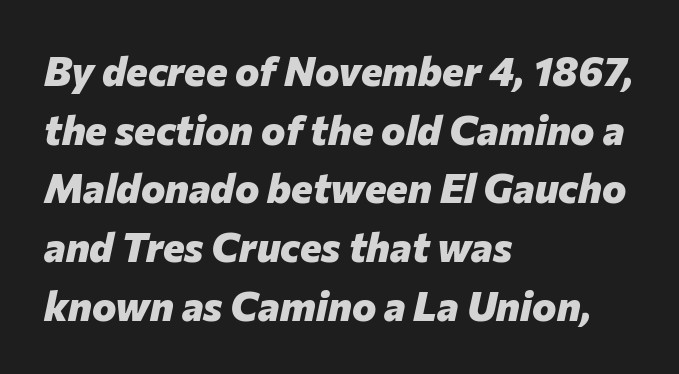
Looks like regular typesetting: each glyph gets only the width it needs. There's an unmistakable incline to the writing here. A typesetter would call this leading conventional body-copy spacing. Short and long lines alike share a common starting point at left. On the weight axis this lands at bold, roughly 700.
